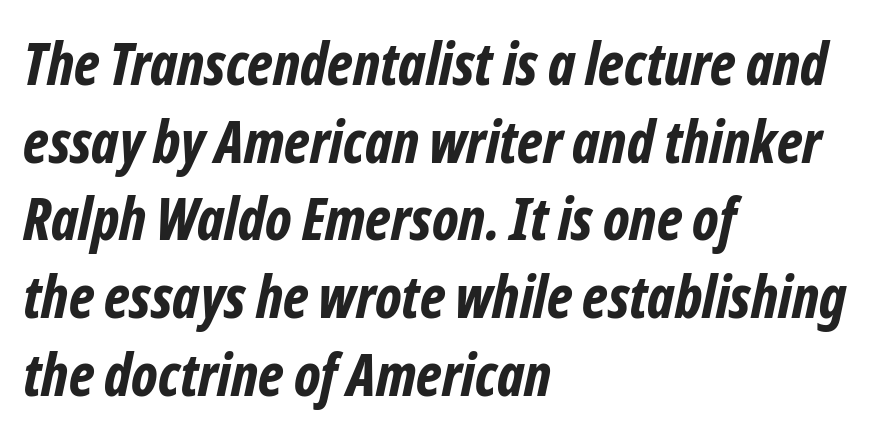
Q: Is the text bold? A: Yes.
Q: Is the text italic (slanted)? A: Yes, it leans right by about 12 degrees.
Q: Is the text underlined? A: No.
Q: How is the paragraph aligned? A: Left-aligned.
Q: Is the spacing between letters normal or unusually wide? A: Normal.
Q: Is the spacing between lines tight, normal or loose? A: Normal.
Q: Width (condensed, normal, or wide)? A: Condensed.
Q: Stroke contrast? A: Low.
Q: x-height? A: Medium.
Q: Monospaced? A: No.
